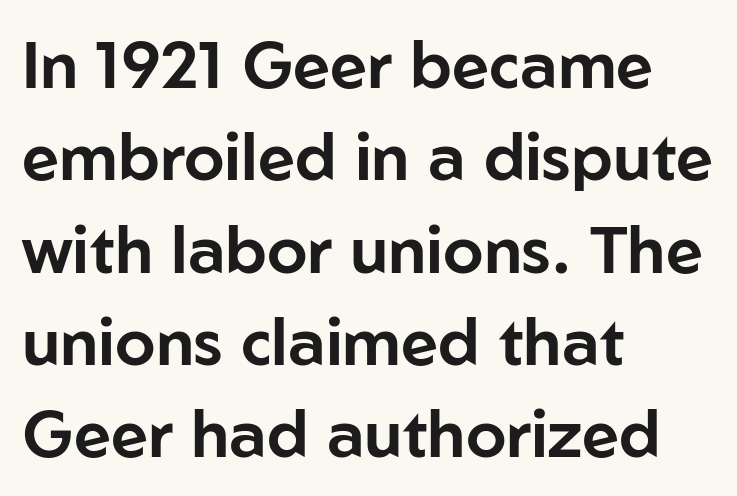
This rendering employs a face without finishing strokes, i.e., a sans-serif. Here the designer chose a conventional face with non-uniform glyph widths. If you drew a line through each stem, it would be perfectly vertical. Anything drawn beneath the words? Only blank space. Normally led — the rows are evenly, conventionally spaced.
